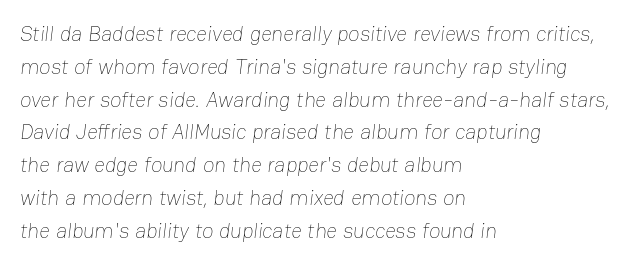
The image shows 21 px text type; set left-aligned, normal line spacing (1.56x), normal letter spacing, not underlined.
